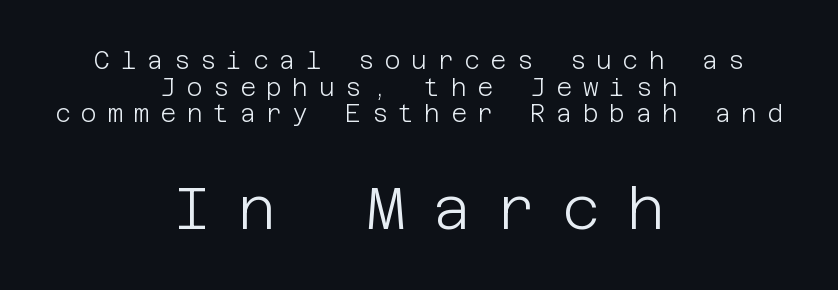
{"serif": "no", "italic": "no", "bold": "no", "weight": "light", "width": "normal", "stroke_contrast": "low", "x_height": "large", "underline": "no", "align": "center", "line_spacing": "tight", "line_spacing_ratio": 1.11, "letter_spacing": "wide", "letter_spacing_em": 0.45, "larger_block": "second", "size_ratio": 2.46, "glyph_px": 59}
